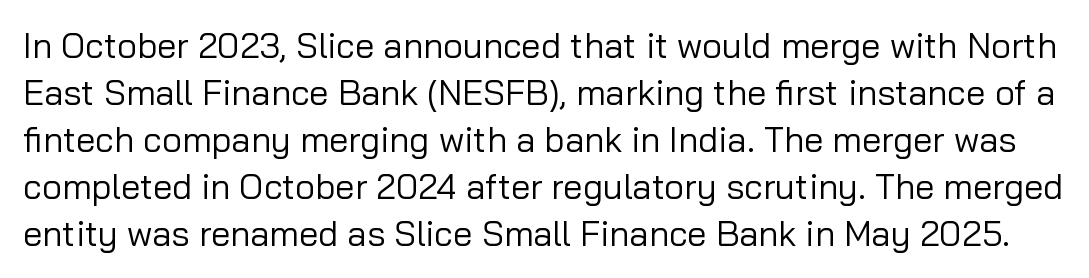
Q: Is the text bold? A: No.
Q: Is the text italic (slanted)? A: No, it is upright.
Q: Is the typeface a serif or a sans-serif typeface? A: Sans-serif.
Q: Is the text underlined? A: No.
Q: Is the spacing between letters normal or unusually wide? A: Normal.
Q: Is the spacing between lines tight, normal or loose? A: Normal.
Q: Width (condensed, normal, or wide)? A: Normal.
Q: Stroke contrast? A: Low.
Q: x-height? A: Medium.
Q: Monospaced? A: No.
